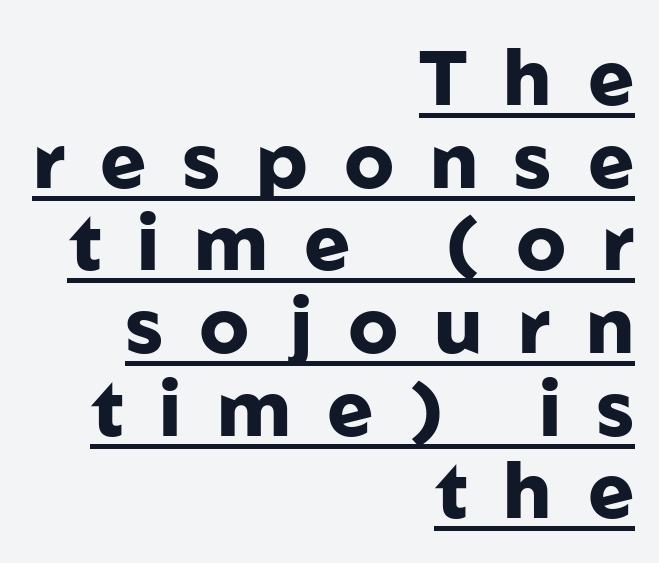
The image shows 78 px heavy sans-serif type, upright; set right-aligned, tight line spacing (1.06x), unusually wide letter spacing (+0.46 em), underlined; low stroke contrast and a medium x-height.
